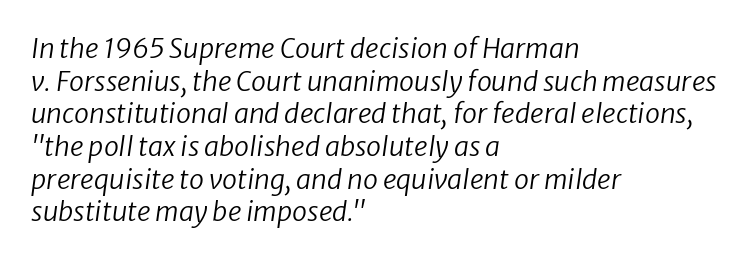
{"bold": "no", "underline": "no", "align": "left", "line_spacing_ratio": 1.21, "letter_spacing": "normal", "letter_spacing_em": 0.0, "glyph_px": 27}
